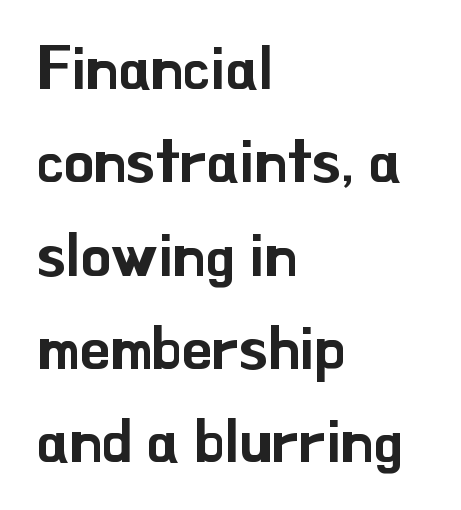
Q: Is the text italic (slanted)? A: No, it is upright.
Q: Is the typeface a serif or a sans-serif typeface? A: Sans-serif.
Q: Is the text underlined? A: No.
Q: How is the paragraph aligned? A: Left-aligned.
Q: Is the spacing between letters normal or unusually wide? A: Normal.
Q: Is the spacing between lines tight, normal or loose? A: Normal.
Q: Width (condensed, normal, or wide)? A: Normal.
Q: Stroke contrast? A: Low.
Q: x-height? A: Small.
Q: Monospaced? A: No.
